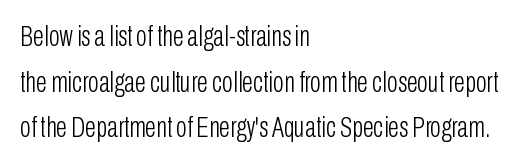
{"serif": "no", "italic": "no", "bold": "no", "weight": "light", "width": "condensed", "stroke_contrast": "low", "x_height": "medium", "monospaced": "no", "underline": "no", "align": "left", "line_spacing": "normal", "line_spacing_ratio": 1.57, "letter_spacing": "normal", "letter_spacing_em": 0.0, "glyph_px": 29}
